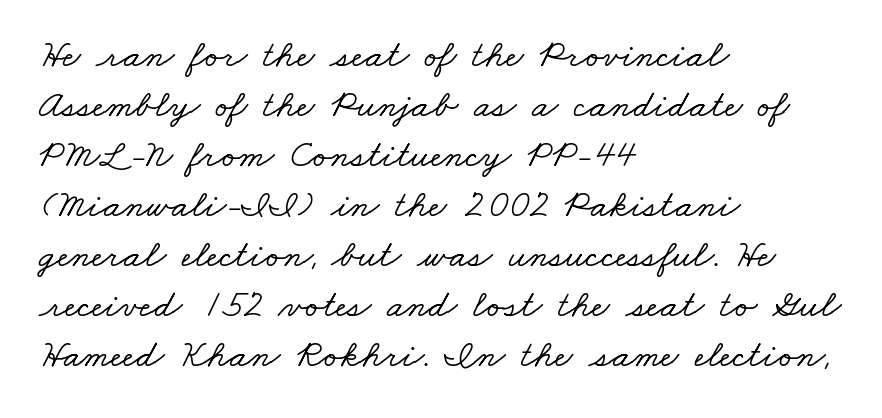
The image shows 39 px wide serif type; set left-aligned, normal line spacing (1.28x), normal letter spacing, not underlined; low stroke contrast and a small x-height.
